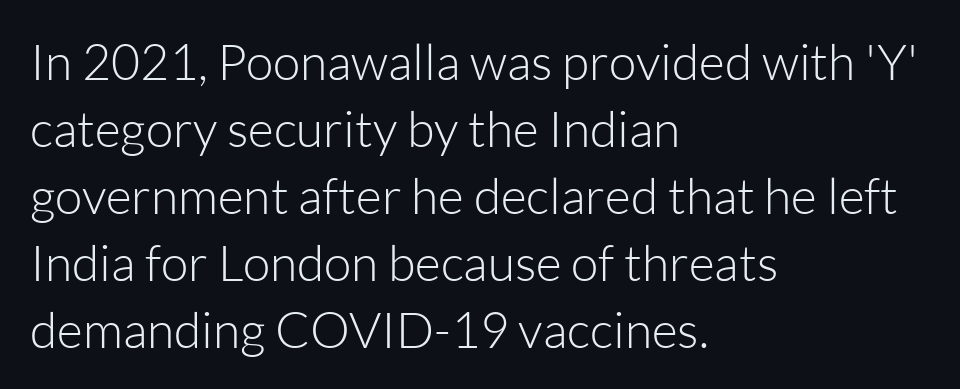
The image shows 50 px light sans-serif type, upright; set left-aligned, normal line spacing (1.34x), normal letter spacing, not underlined; low stroke contrast and a medium x-height.
